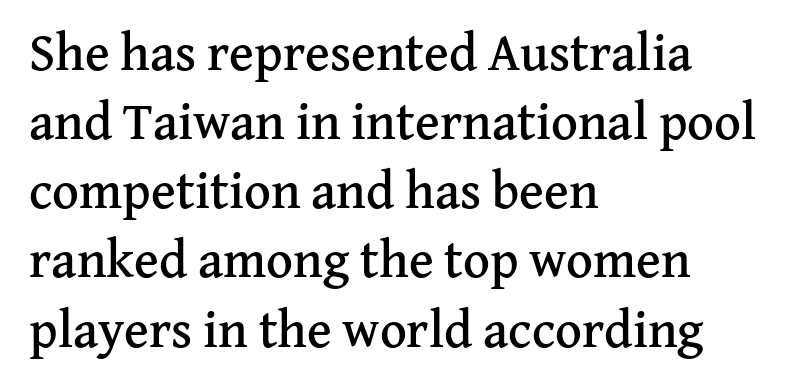
The image shows 52 px serif type, upright; set left-aligned, normal line spacing (1.33x), normal letter spacing, not underlined; medium stroke contrast and a medium x-height.
